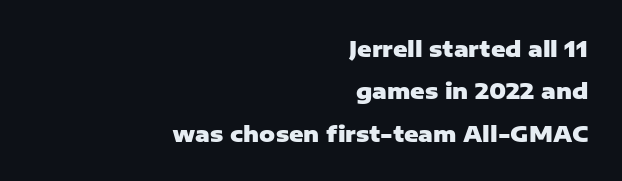
The image shows 22 px bold type, upright; set right-aligned, loose line spacing (1.93x), normal letter spacing, not underlined.
